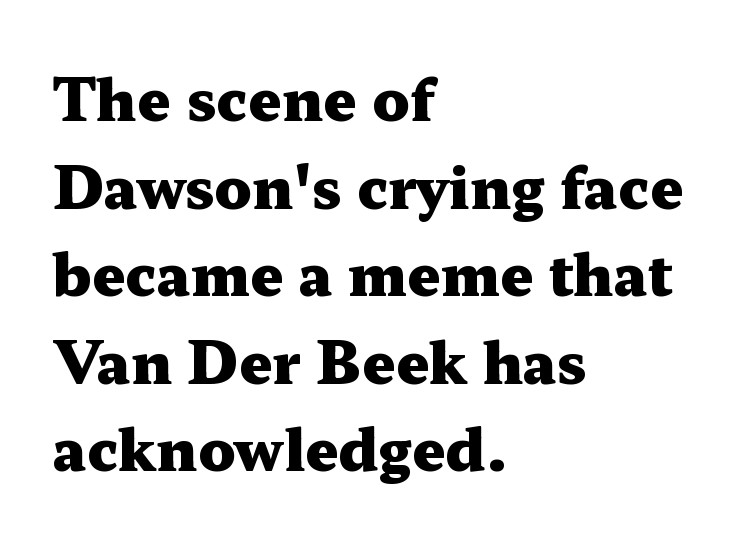
Q: Is the text bold? A: Yes.
Q: Is the text italic (slanted)? A: No, it is upright.
Q: Is the typeface a serif or a sans-serif typeface? A: Serif.
Q: Is the text underlined? A: No.
Q: How is the paragraph aligned? A: Left-aligned.
Q: Is the spacing between letters normal or unusually wide? A: Normal.
Q: Is the spacing between lines tight, normal or loose? A: Normal.
Q: Width (condensed, normal, or wide)? A: Wide.
Q: Stroke contrast? A: Medium.
Q: x-height? A: Medium.
Q: Monospaced? A: No.
